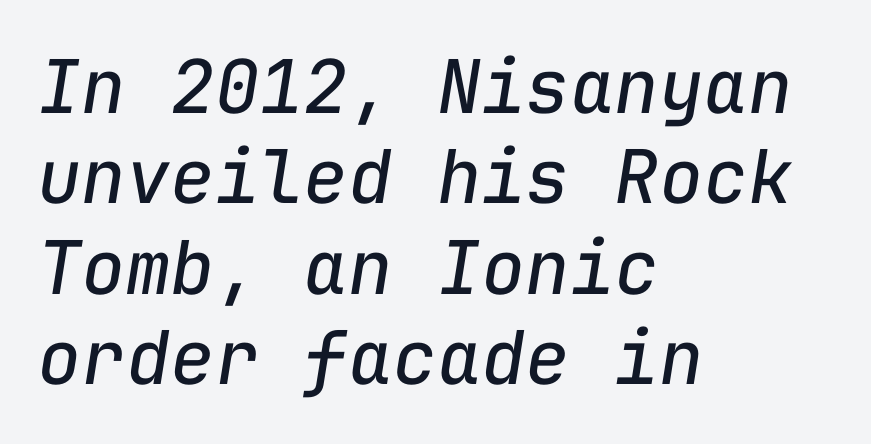
There is no visible air inserted between adjacent glyphs. Is the stroke heavy? The answer is a plain regular-or-lighter. Looks like terminal output: every glyph gets an equal slot. Any mark beneath the type? The region is blank. The paragraph shown leans on its left margin.
